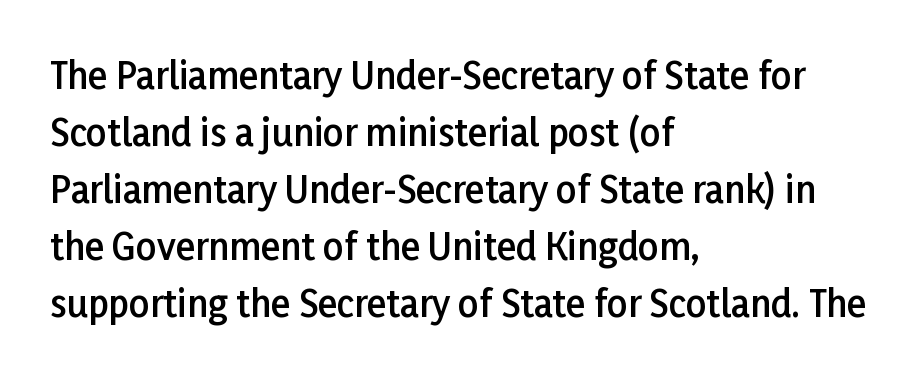
The image shows 36 px semibold sans-serif type, upright; set left-aligned, normal line spacing (1.58x), normal letter spacing, not underlined; low stroke contrast and a medium x-height.
